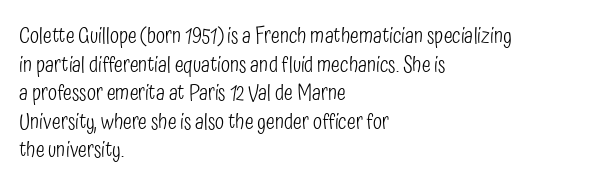
{"italic": "no", "bold": "no", "underline": "no", "align": "left", "line_spacing": "normal", "line_spacing_ratio": 1.36, "letter_spacing": "normal", "letter_spacing_em": 0.0, "glyph_px": 21}
